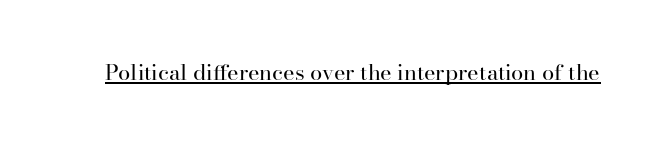
Q: Is the text bold? A: No.
Q: Is the text italic (slanted)? A: No, it is upright.
Q: Is the text underlined? A: Yes.
Q: Is the spacing between letters normal or unusually wide? A: Normal.
